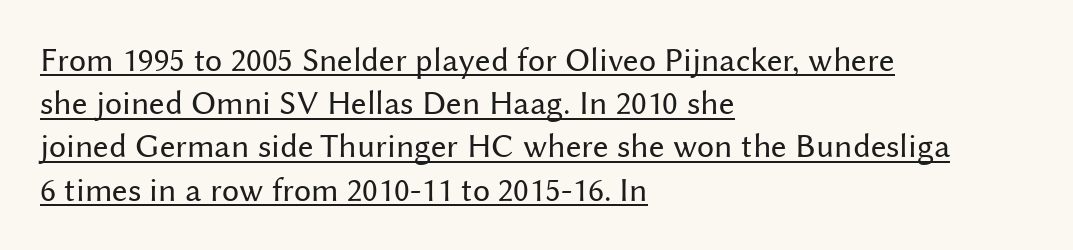
{"serif": "no", "italic": "no", "bold": "no", "weight": "regular", "width": "normal", "stroke_contrast": "medium", "x_height": "medium", "monospaced": "no", "underline": "yes", "align": "left", "line_spacing": "normal", "line_spacing_ratio": 1.27, "letter_spacing": "normal", "letter_spacing_em": 0.0, "glyph_px": 34}
